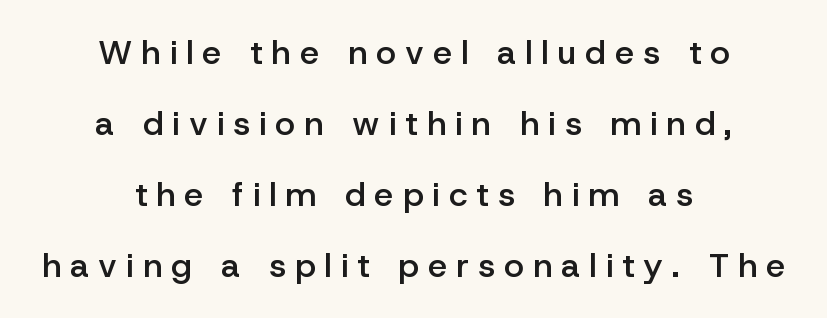
Q: Is the text bold? A: Semi-bold.
Q: Is the text italic (slanted)? A: No, it is upright.
Q: Is the typeface a serif or a sans-serif typeface? A: Sans-serif.
Q: Is the text underlined? A: No.
Q: How is the paragraph aligned? A: Centered.
Q: Is the spacing between letters normal or unusually wide? A: Unusually wide.
Q: Is the spacing between lines tight, normal or loose? A: Loose.
Q: Width (condensed, normal, or wide)? A: Normal.
Q: Stroke contrast? A: Low.
Q: x-height? A: Medium.
Q: Monospaced? A: No.
